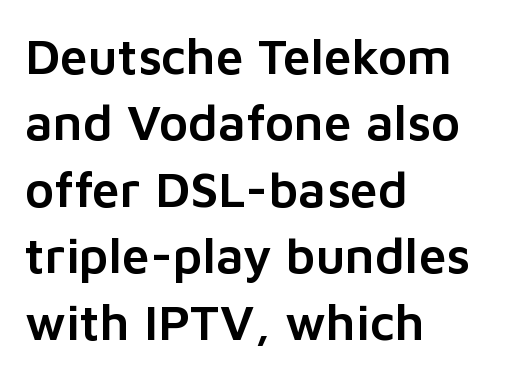
The image shows 50 px sans-serif type, upright; set left-aligned, normal line spacing (1.33x), normal letter spacing, not underlined; low stroke contrast and a medium x-height.
